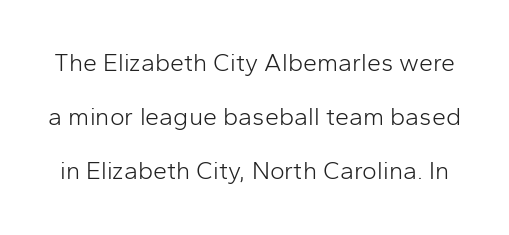
The gaps between neighbouring characters are ordinary and unremarkable. Honestly, the rows look like they've been pulled way apart. No word sits above an underline. The font's upright variant was chosen for this text. The characters are drawn with everyday or finer stroke widths.
